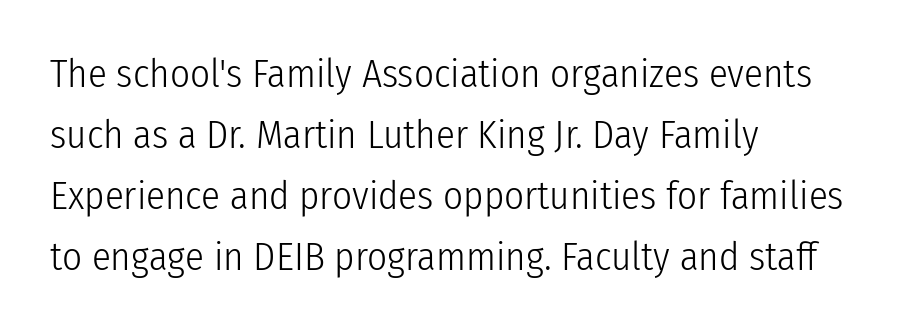
The image shows 39 px light, condensed sans-serif type, upright; set left-aligned, normal line spacing (1.56x), normal letter spacing, not underlined; low stroke contrast and a medium x-height.
